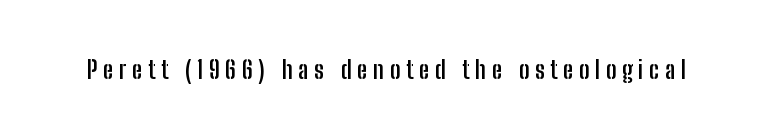
{"italic": "no", "bold": "yes", "underline": "no", "letter_spacing": "wide", "letter_spacing_em": 0.23, "glyph_px": 25}
